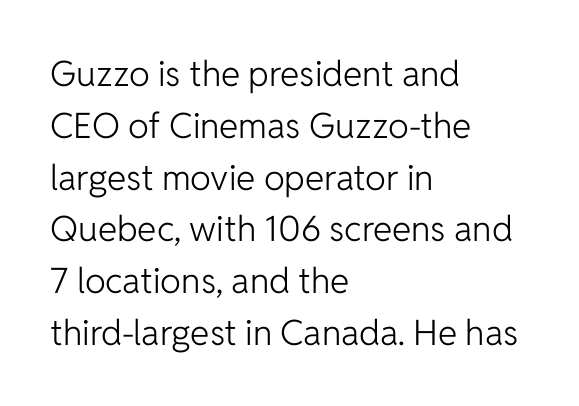
{"serif": "no", "italic": "no", "bold": "no", "weight": "light", "width": "normal", "stroke_contrast": "low", "x_height": "medium", "monospaced": "no", "underline": "no", "align": "left", "line_spacing": "normal", "line_spacing_ratio": 1.48, "letter_spacing": "normal", "letter_spacing_em": 0.0, "glyph_px": 35}
